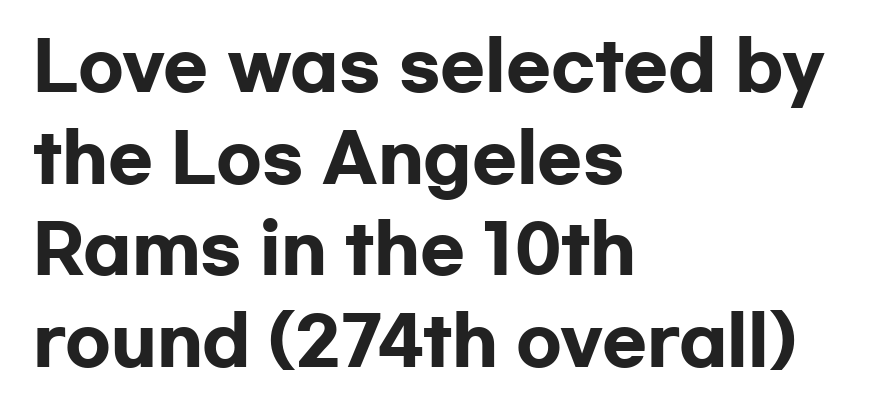
Here the designer chose a conventional face with non-uniform glyph widths. This sample uses plain, unmodified letter spacing. No italicization has been applied; the sample stays upright. A student would call this left alignment; a typographer would say flush left, rag right. Students, observe: this is what conventionally led text looks like.
